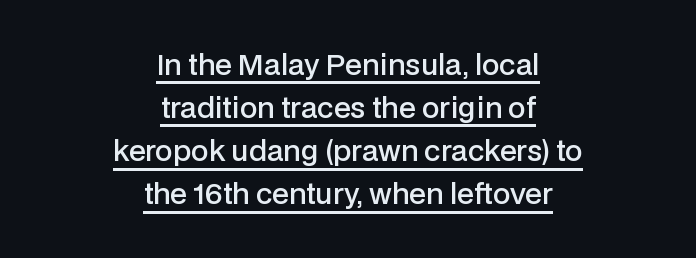
The image shows 28 px semibold sans-serif type, upright; set centered, normal line spacing (1.54x), normal letter spacing, underlined; low stroke contrast and a medium x-height.
